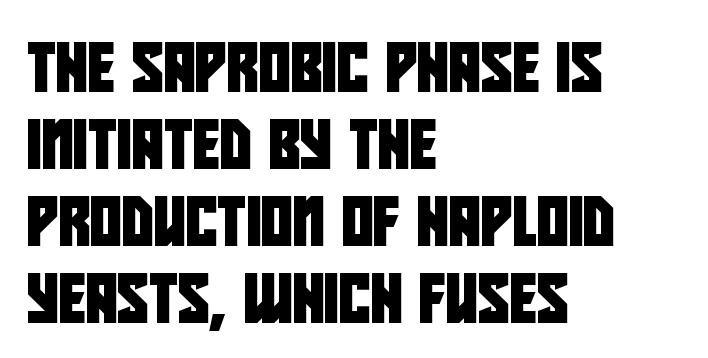
Observe the ordinary spacing: letters are neighbours, not strangers. This rendering features lettering with no underline. What's the leading like? Ordinary, nothing unusual. Each letter's strokes conclude bluntly, with no projecting serifs. Horizontally, the lines are justified to the leading edge only.
